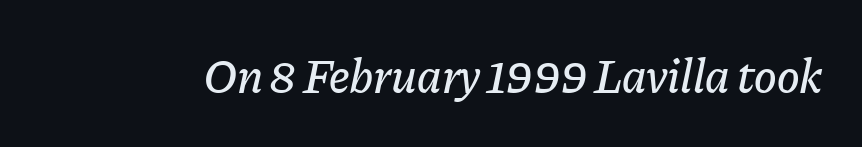
Q: Is the text italic (slanted)? A: Yes, it leans right by about 11 degrees.
Q: Is the text underlined? A: No.
Q: Is the spacing between letters normal or unusually wide? A: Normal.
Q: Width (condensed, normal, or wide)? A: Normal.
Q: Stroke contrast? A: Low.
Q: x-height? A: Medium.
Q: Monospaced? A: No.
